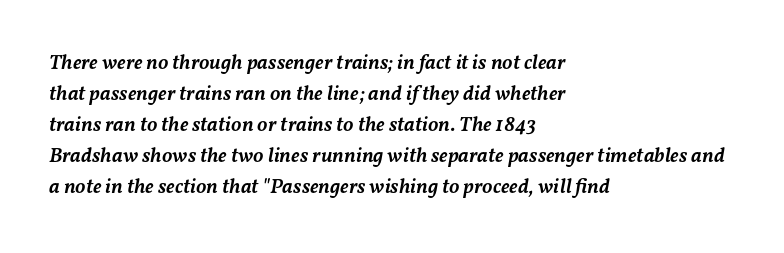
Q: Is the text bold? A: Semi-bold.
Q: Is the text italic (slanted)? A: Yes, it leans right by about 11 degrees.
Q: Is the text underlined? A: No.
Q: How is the paragraph aligned? A: Left-aligned.
Q: Is the spacing between letters normal or unusually wide? A: Normal.
Q: Is the spacing between lines tight, normal or loose? A: Normal.
